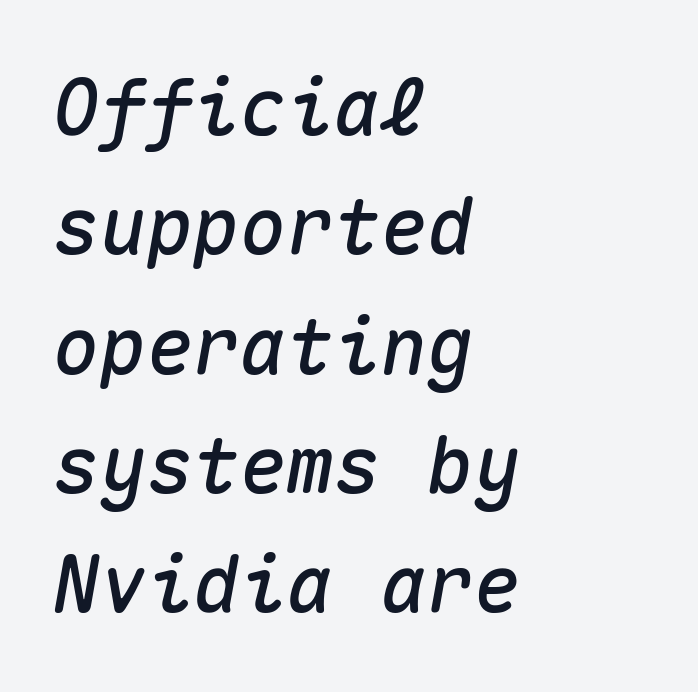
Q: Is the text italic (slanted)? A: Yes, it leans right by about 10 degrees.
Q: Is the text underlined? A: No.
Q: How is the paragraph aligned? A: Left-aligned.
Q: Is the spacing between letters normal or unusually wide? A: Normal.
Q: Is the spacing between lines tight, normal or loose? A: Normal.
Q: Width (condensed, normal, or wide)? A: Normal.
Q: Stroke contrast? A: Medium.
Q: x-height? A: Medium.
Q: Monospaced? A: Yes.
